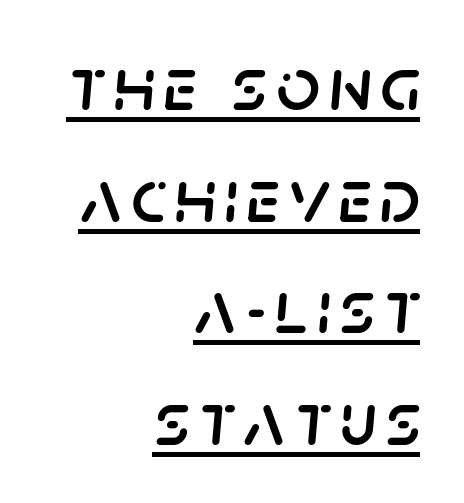
Q: Is the text italic (slanted)? A: Yes, it leans right by about 5 degrees.
Q: Is the text underlined? A: Yes.
Q: How is the paragraph aligned? A: Right-aligned.
Q: Is the spacing between lines tight, normal or loose? A: Normal.
Q: Width (condensed, normal, or wide)? A: Normal.
Q: Stroke contrast? A: Low.
Q: x-height? A: Large.
Q: Monospaced? A: No.
